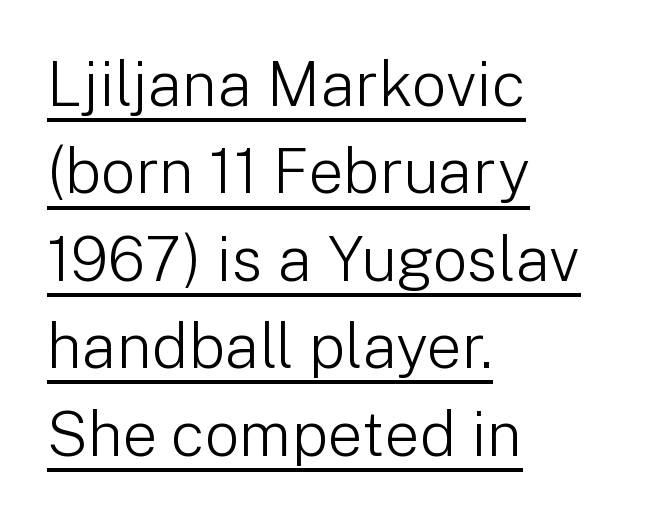
Q: Is the text bold? A: No.
Q: Is the text italic (slanted)? A: No, it is upright.
Q: Is the typeface a serif or a sans-serif typeface? A: Sans-serif.
Q: Is the text underlined? A: Yes.
Q: How is the paragraph aligned? A: Left-aligned.
Q: Is the spacing between letters normal or unusually wide? A: Normal.
Q: Is the spacing between lines tight, normal or loose? A: Normal.
Q: Width (condensed, normal, or wide)? A: Normal.
Q: Stroke contrast? A: Low.
Q: x-height? A: Medium.
Q: Monospaced? A: No.
